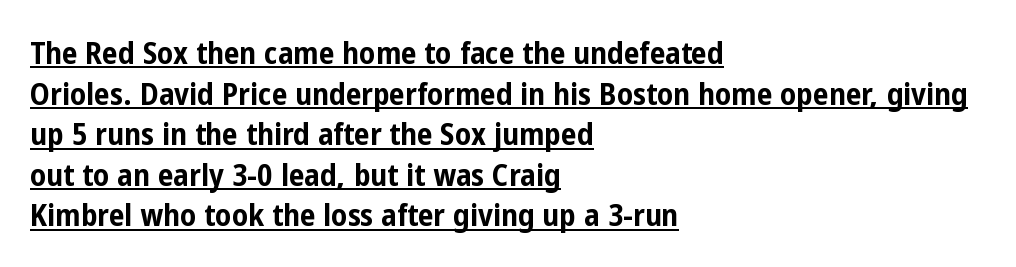
Q: Is the text bold? A: Yes.
Q: Is the text italic (slanted)? A: No, it is upright.
Q: Is the typeface a serif or a sans-serif typeface? A: Sans-serif.
Q: Is the text underlined? A: Yes.
Q: How is the paragraph aligned? A: Left-aligned.
Q: Is the spacing between letters normal or unusually wide? A: Normal.
Q: Is the spacing between lines tight, normal or loose? A: Normal.
Q: Width (condensed, normal, or wide)? A: Condensed.
Q: Stroke contrast? A: Low.
Q: x-height? A: Medium.
Q: Monospaced? A: No.
